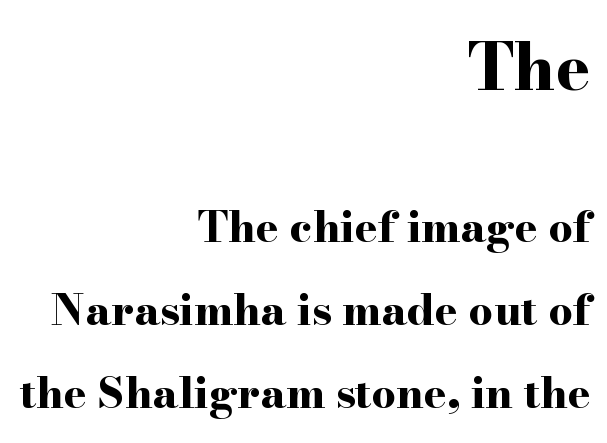
The image shows 65 px bold, wide serif type, upright; set right-aligned, loose line spacing (1.93x), normal letter spacing, not underlined; the first (top) block is 1.51x larger; high stroke contrast and a small x-height.
